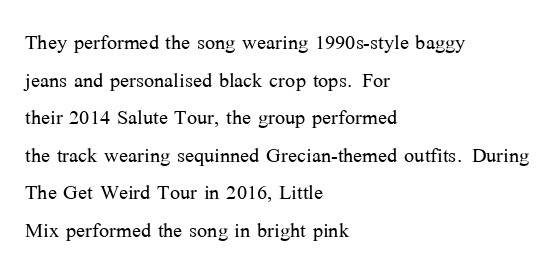
Q: Is the text bold? A: No.
Q: Is the text italic (slanted)? A: No, it is upright.
Q: Is the text underlined? A: No.
Q: How is the paragraph aligned? A: Left-aligned.
Q: Is the spacing between letters normal or unusually wide? A: Normal.
Q: Is the spacing between lines tight, normal or loose? A: Normal.
